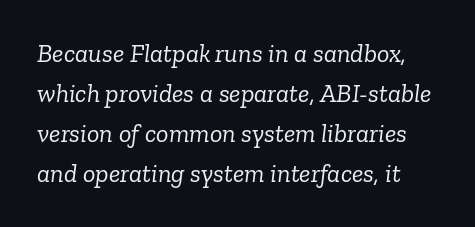
{"italic": "yes", "lean": "right", "slant_degrees": 6, "bold": "no", "underline": "no", "line_spacing": "normal", "line_spacing_ratio": 1.54, "letter_spacing": "normal", "letter_spacing_em": 0.0, "glyph_px": 26}
